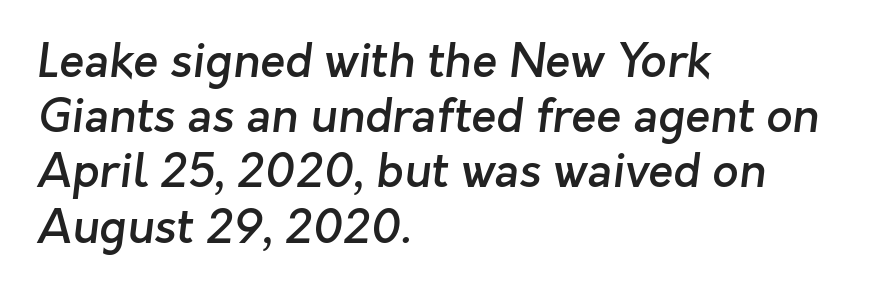
The image shows 46 px semibold sans-serif type; set left-aligned, line spacing 1.2x, normal letter spacing, not underlined; low stroke contrast and a medium x-height.
